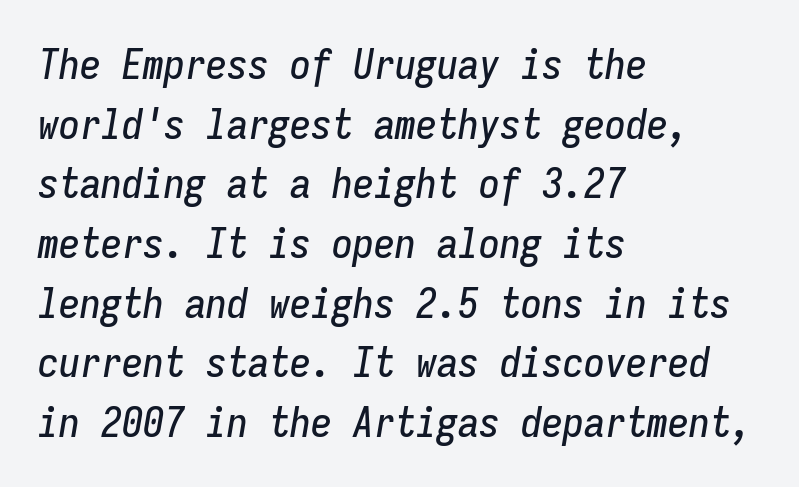
The image shows 42 px condensed type, italic (leaning right), monospaced; set left-aligned, normal line spacing (1.42x), normal letter spacing, not underlined; low stroke contrast and a medium x-height.
